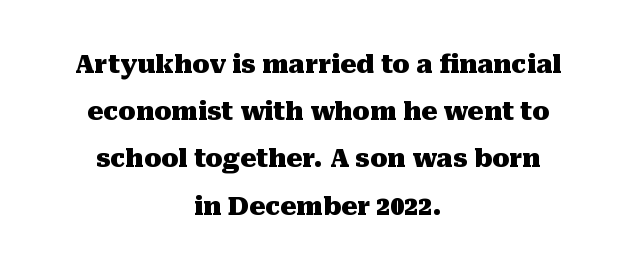
{"italic": "no", "bold": "yes", "underline": "no", "align": "center", "line_spacing_ratio": 1.89, "letter_spacing": "normal", "letter_spacing_em": 0.0, "glyph_px": 25}
